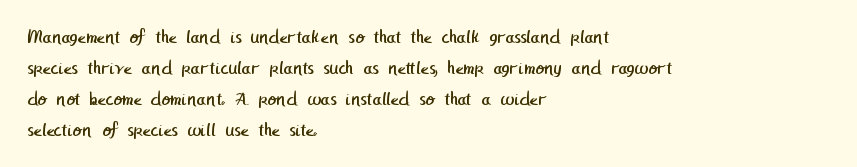
Q: Is the text bold? A: No.
Q: Is the text underlined? A: No.
Q: How is the paragraph aligned? A: Left-aligned.
Q: Is the spacing between letters normal or unusually wide? A: Normal.
Q: Is the spacing between lines tight, normal or loose? A: Normal.
